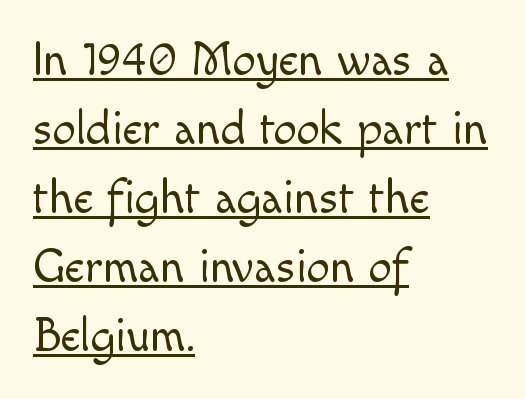
{"serif": "no", "italic": "no", "bold": "no", "weight": "light", "width": "normal", "x_height": "small", "monospaced": "no", "underline": "yes", "align": "left", "line_spacing": "normal", "line_spacing_ratio": 1.47, "letter_spacing": "normal", "letter_spacing_em": 0.0, "glyph_px": 47}
